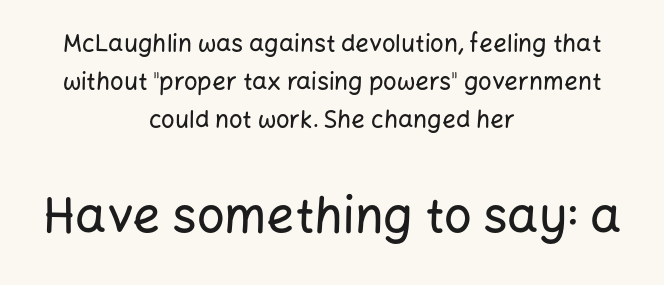
{"serif": "no", "italic": "no", "width": "normal", "stroke_contrast": "low", "x_height": "medium", "monospaced": "no", "underline": "no", "align": "center", "line_spacing": "normal", "line_spacing_ratio": 1.58, "letter_spacing": "normal", "letter_spacing_em": 0.0, "larger_block": "second", "size_ratio": 2.04, "glyph_px": 49}
